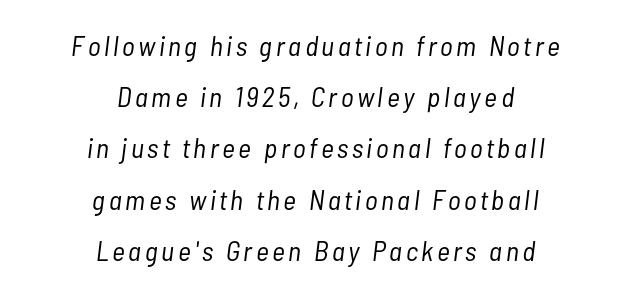
{"italic": "yes", "lean": "right", "slant_degrees": 7, "bold": "no", "weight": "light", "width": "condensed", "stroke_contrast": "low", "x_height": "medium", "monospaced": "no", "underline": "no", "align": "center", "line_spacing_ratio": 1.83, "glyph_px": 28}
